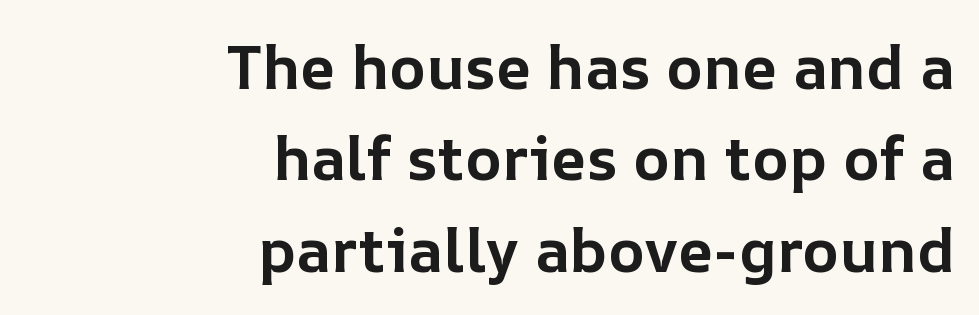
{"italic": "no", "bold": "yes", "weight": "bold", "width": "normal", "stroke_contrast": "low", "x_height": "medium", "monospaced": "no", "underline": "no", "align": "right", "line_spacing": "normal", "line_spacing_ratio": 1.5, "letter_spacing": "normal", "letter_spacing_em": 0.0, "glyph_px": 61}
